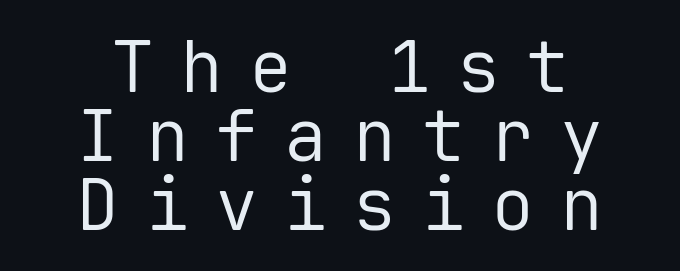
Q: Is the text bold? A: No.
Q: Is the text italic (slanted)? A: No, it is upright.
Q: Is the typeface a serif or a sans-serif typeface? A: Sans-serif.
Q: Is the text underlined? A: No.
Q: How is the paragraph aligned? A: Centered.
Q: Is the spacing between letters normal or unusually wide? A: Unusually wide.
Q: Is the spacing between lines tight, normal or loose? A: Tight.
Q: Width (condensed, normal, or wide)? A: Normal.
Q: Stroke contrast? A: Low.
Q: x-height? A: Medium.
Q: Monospaced? A: Yes.
